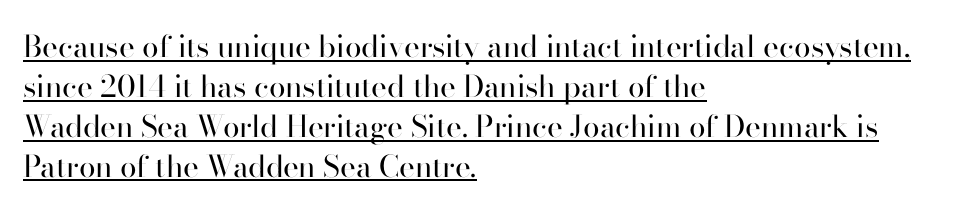
The image shows 30 px regular-weight sans-serif type, upright; set left-aligned, normal line spacing (1.33x), normal letter spacing, underlined; high stroke contrast and a small x-height.
